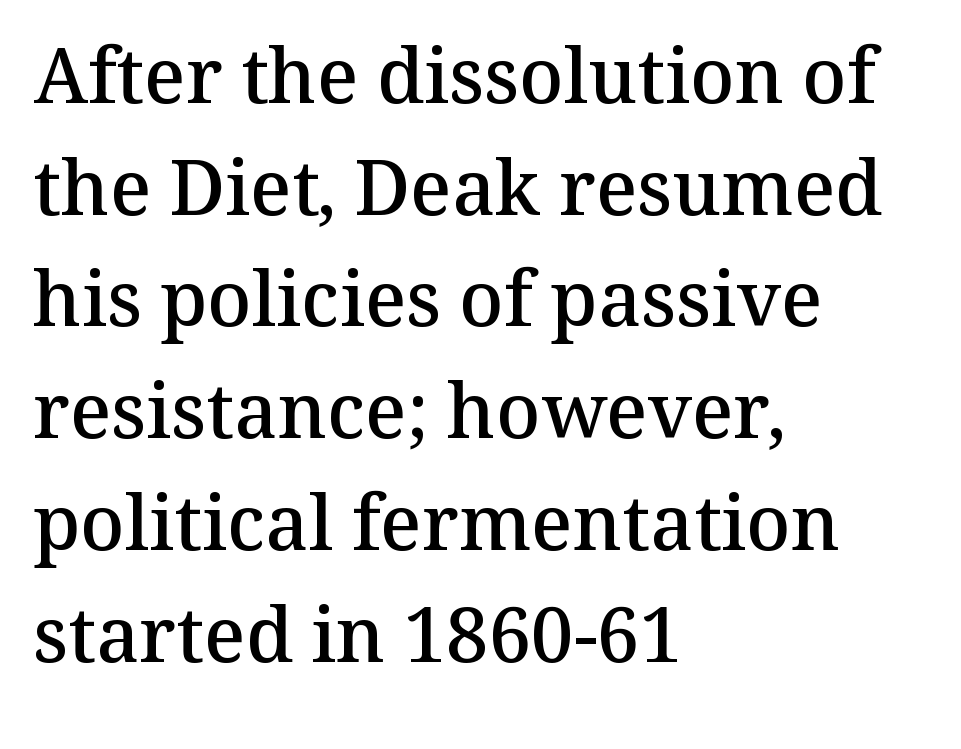
The paragraph shown leans on its left margin. Note the varied advance widths — an 'i' is clearly narrower than an 'm'. I'd describe the lettering as semibold — firm but not a full bold. Rows of type keep a routine distance in the vertical direction.
